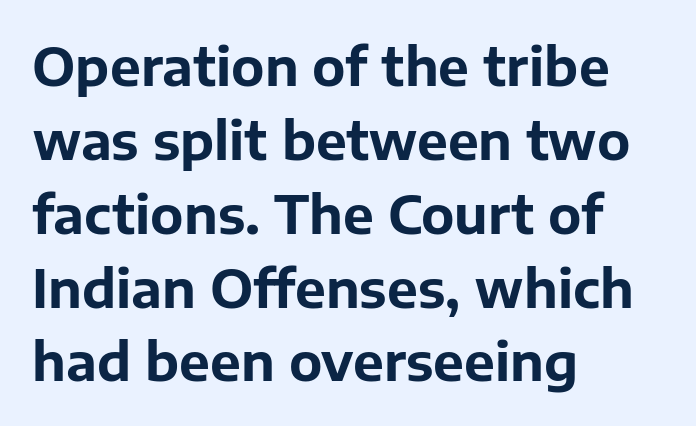
Is this a fixed-width face? No — the glyphs have proportional, varying widths. A typesetter would call this leading conventional body-copy spacing. What kind of face is this? One without serifs — a sans. Tracking here is standard; glyphs follow each other at the usual distance.
